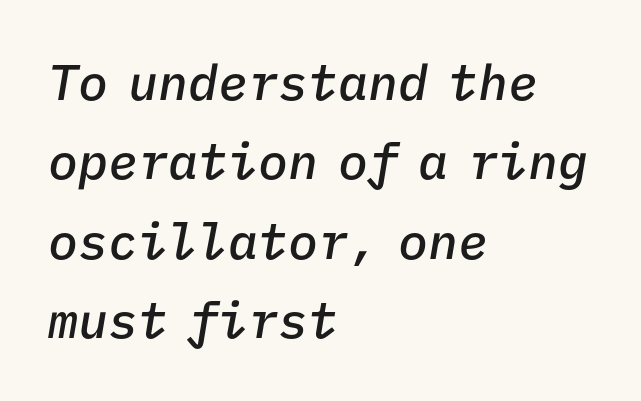
Q: Is the text bold? A: Semi-bold.
Q: Is the text italic (slanted)? A: Yes, it leans right by about 9 degrees.
Q: Is the text underlined? A: No.
Q: How is the paragraph aligned? A: Left-aligned.
Q: Is the spacing between letters normal or unusually wide? A: Normal.
Q: Is the spacing between lines tight, normal or loose? A: Normal.
Q: Width (condensed, normal, or wide)? A: Normal.
Q: Stroke contrast? A: Low.
Q: x-height? A: Medium.
Q: Monospaced? A: Yes.
